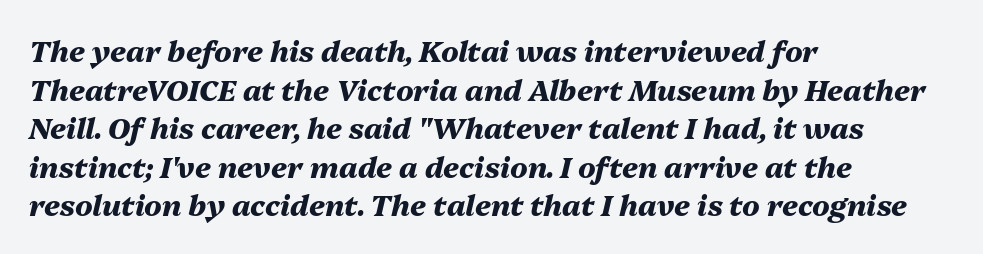
Q: Is the text bold? A: Yes.
Q: Is the text italic (slanted)? A: Yes, it leans right by about 13 degrees.
Q: Is the text underlined? A: No.
Q: How is the paragraph aligned? A: Left-aligned.
Q: Is the spacing between letters normal or unusually wide? A: Normal.
Q: Is the spacing between lines tight, normal or loose? A: Normal.
Q: Width (condensed, normal, or wide)? A: Normal.
Q: Stroke contrast? A: Medium.
Q: x-height? A: Medium.
Q: Monospaced? A: No.
